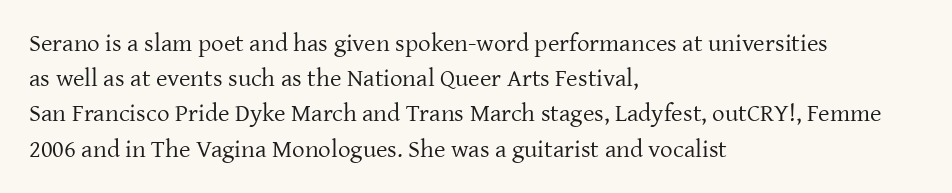
{"italic": "no", "bold": "no", "underline": "no", "align": "left", "line_spacing": "normal", "line_spacing_ratio": 1.41, "letter_spacing": "normal", "letter_spacing_em": 0.0, "glyph_px": 25}
